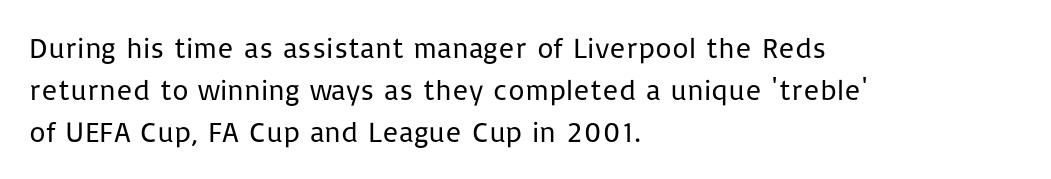
Q: Is the text bold? A: No.
Q: Is the text italic (slanted)? A: No, it is upright.
Q: Is the typeface a serif or a sans-serif typeface? A: Sans-serif.
Q: Is the text underlined? A: No.
Q: How is the paragraph aligned? A: Left-aligned.
Q: Is the spacing between letters normal or unusually wide? A: Normal.
Q: Is the spacing between lines tight, normal or loose? A: Normal.
Q: Width (condensed, normal, or wide)? A: Normal.
Q: Stroke contrast? A: Low.
Q: x-height? A: Medium.
Q: Monospaced? A: No.
